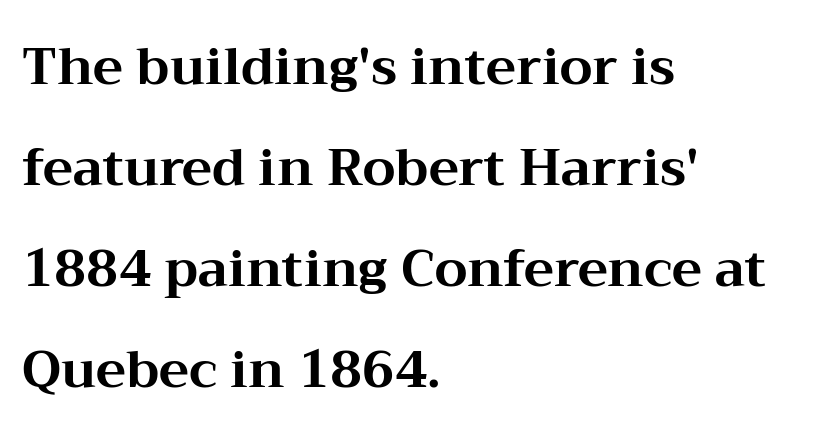
{"serif": "yes", "italic": "no", "bold": "yes", "weight": "bold", "width": "wide", "stroke_contrast": "medium", "x_height": "medium", "monospaced": "no", "underline": "no", "align": "left", "line_spacing": "loose", "line_spacing_ratio": 1.98, "letter_spacing": "normal", "letter_spacing_em": 0.0, "glyph_px": 51}
